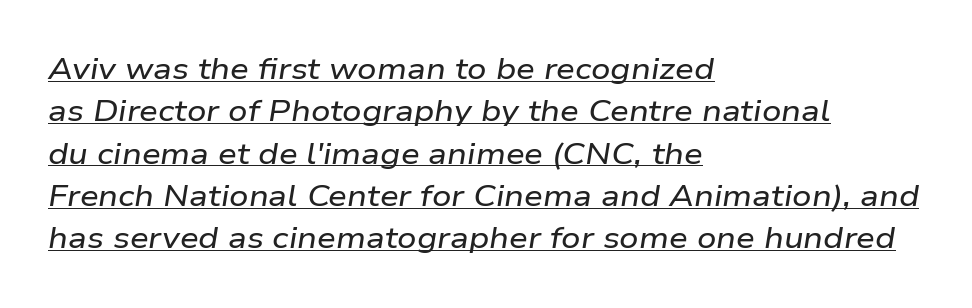
The image shows 30 px wide type, italic (leaning right); set left-aligned, normal line spacing (1.41x), normal letter spacing, underlined; low stroke contrast and a medium x-height.
